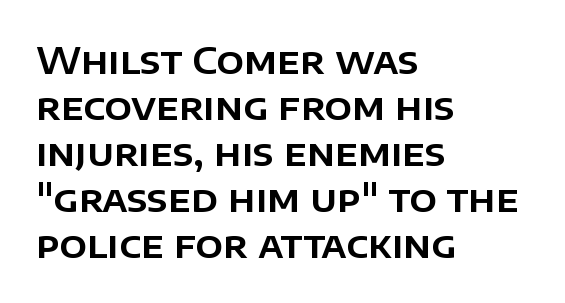
{"serif": "no", "italic": "no", "width": "normal", "stroke_contrast": "low", "x_height": "large", "monospaced": "no", "underline": "no", "align": "left", "line_spacing": "normal", "line_spacing_ratio": 1.28, "letter_spacing": "normal", "letter_spacing_em": 0.0, "glyph_px": 36}
